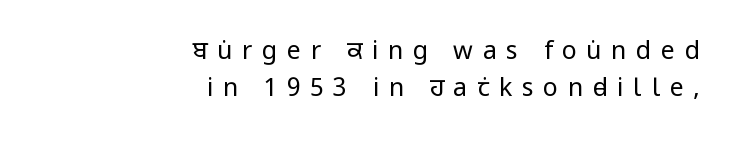
Q: Is the text bold? A: No.
Q: Is the text italic (slanted)? A: No, it is upright.
Q: Is the text underlined? A: No.
Q: How is the paragraph aligned? A: Right-aligned.
Q: Is the spacing between letters normal or unusually wide? A: Unusually wide.
Q: Is the spacing between lines tight, normal or loose? A: Normal.
